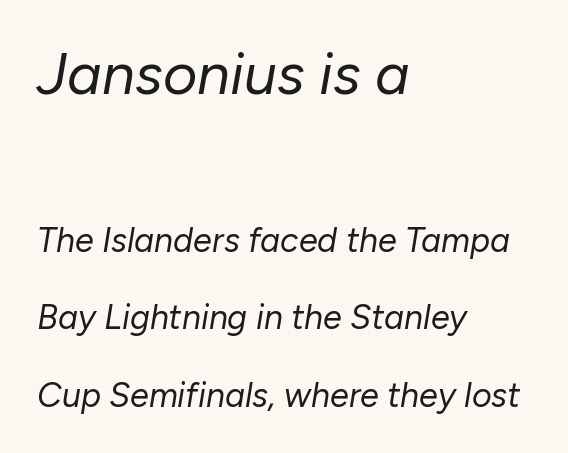
{"italic": "yes", "lean": "right", "slant_degrees": 10, "bold": "no", "weight": "regular", "width": "normal", "stroke_contrast": "low", "x_height": "medium", "monospaced": "no", "underline": "no", "align": "left", "line_spacing": "loose", "line_spacing_ratio": 2.28, "letter_spacing": "normal", "letter_spacing_em": 0.0, "larger_block": "first", "size_ratio": 1.74, "glyph_px": 59}
